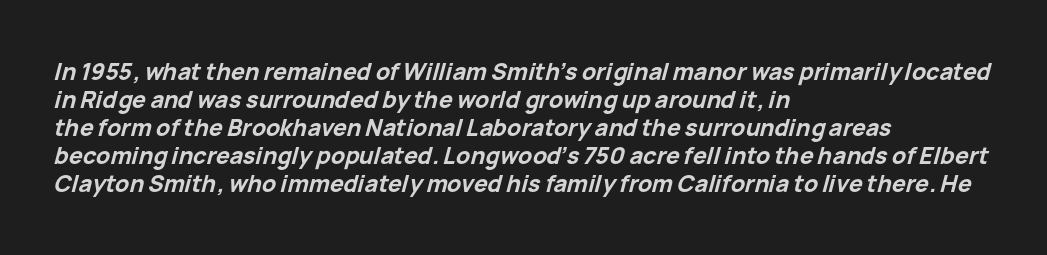
The image shows 23 px bold type, italic (leaning right); set left-aligned, line spacing 1.22x, normal letter spacing, not underlined.
